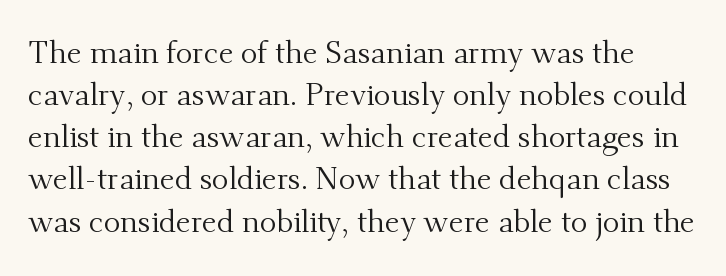
Q: Is the text bold? A: No.
Q: Is the text italic (slanted)? A: No, it is upright.
Q: Is the typeface a serif or a sans-serif typeface? A: Serif.
Q: Is the text underlined? A: No.
Q: Is the spacing between letters normal or unusually wide? A: Normal.
Q: Is the spacing between lines tight, normal or loose? A: Normal.
Q: Width (condensed, normal, or wide)? A: Normal.
Q: Stroke contrast? A: Medium.
Q: x-height? A: Small.
Q: Monospaced? A: No.
